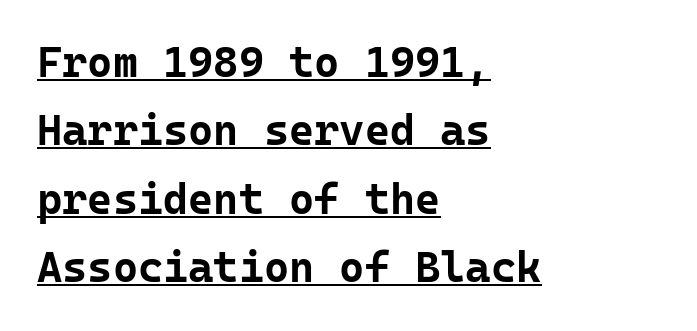
Horizontally, the lines are justified to the leading edge only. The face used here is a sans, in the tradition of grotesques and geometrics. This rendering leaves character spacing at its baseline value. Think of a typewriter: that constant character pitch is what you see here. Is there any slant? The stems are plumb. One glance says typical: line gaps are just what's usual.
